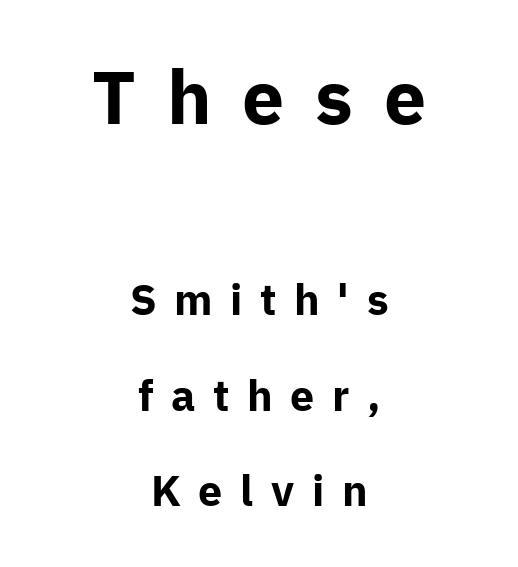
Italic? Not at all — the glyphs are vertical. This rendering widens character spacing well past its baseline value. Character widths vary here, with narrow letters taking less room than wide ones. Typographically, this falls in the sans-serif category.
